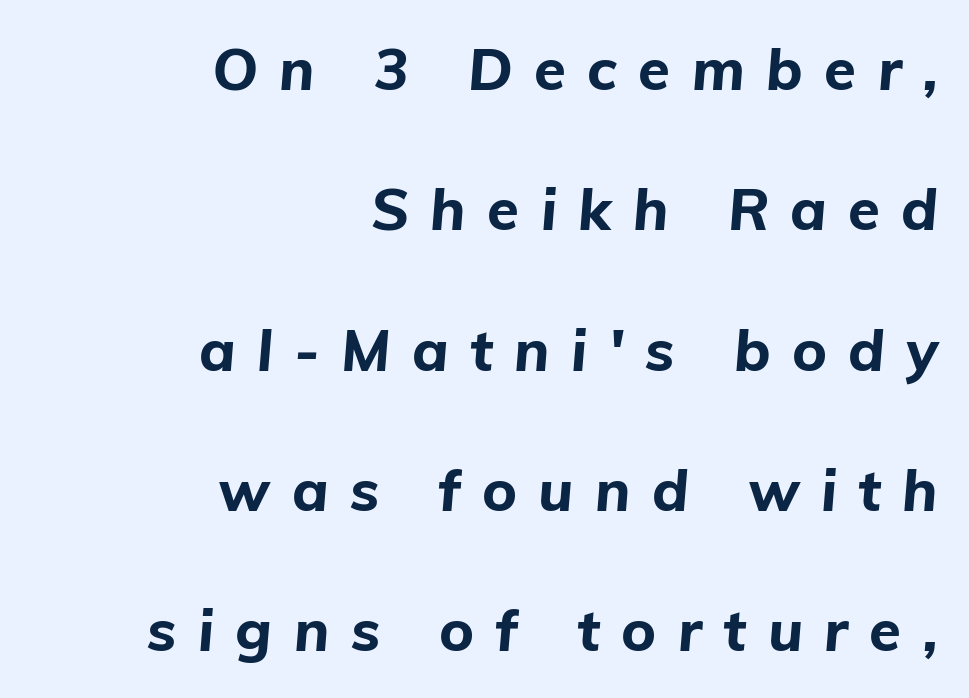
The image shows 58 px bold type, italic (leaning right); set right-aligned, loose line spacing (2.42x), unusually wide letter spacing (+0.37 em), not underlined; low stroke contrast and a medium x-height.
